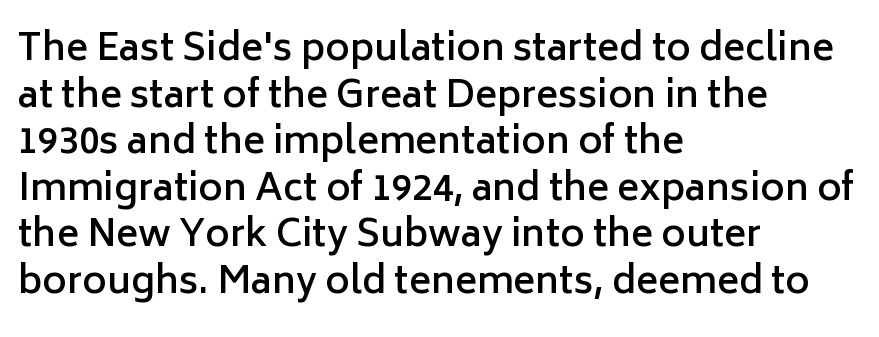
The image shows 37 px semibold sans-serif type, upright; set left-aligned, normal line spacing (1.26x), normal letter spacing, not underlined; low stroke contrast and a medium x-height.
